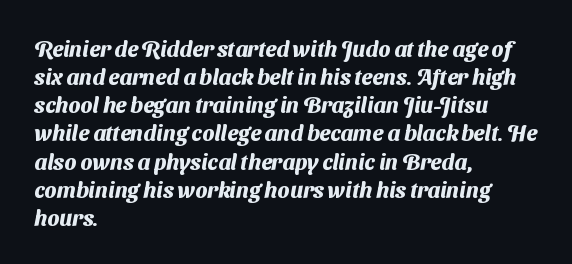
{"bold": "yes", "underline": "no", "align": "left", "line_spacing": "normal", "line_spacing_ratio": 1.28, "letter_spacing": "normal", "letter_spacing_em": 0.0, "glyph_px": 22}
